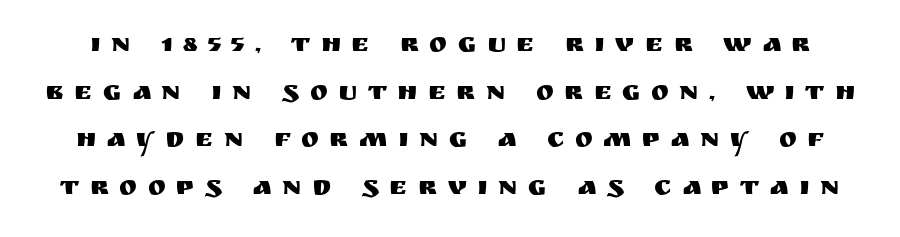
Upright lettering throughout. Type without underlining. Short note: letters widely spaced.
